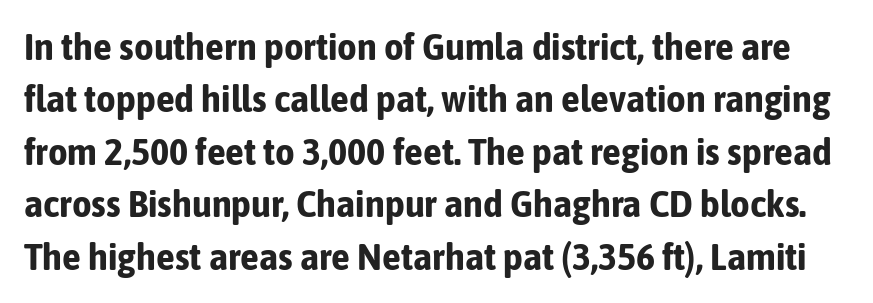
Q: Is the text bold? A: Yes.
Q: Is the text italic (slanted)? A: No, it is upright.
Q: Is the typeface a serif or a sans-serif typeface? A: Sans-serif.
Q: Is the text underlined? A: No.
Q: Is the spacing between letters normal or unusually wide? A: Normal.
Q: Is the spacing between lines tight, normal or loose? A: Normal.
Q: Width (condensed, normal, or wide)? A: Condensed.
Q: Stroke contrast? A: Low.
Q: x-height? A: Medium.
Q: Monospaced? A: No.
